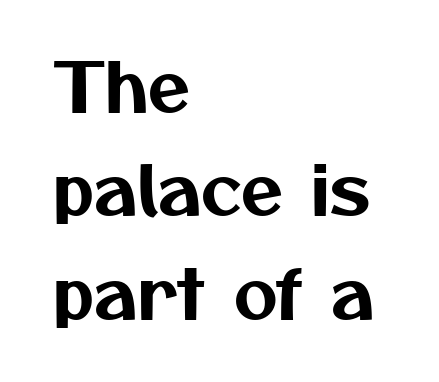
The image shows 68 px sans-serif type; set left-aligned, normal line spacing (1.52x), normal letter spacing, not underlined; medium stroke contrast and a medium x-height.
